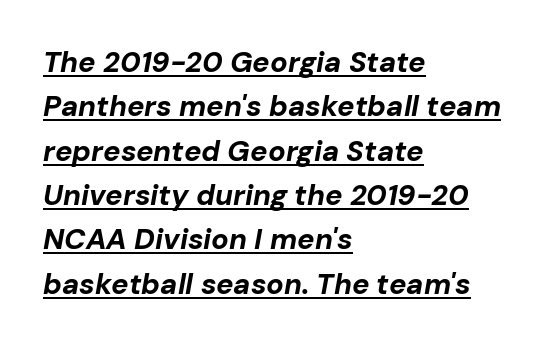
The typesetter has applied underlining to the passage shown. Vertical spacing — default. Each line starts at the same left margin while the right side varies. What weight is shown? A full bold with thick strokes. Observe the ordinary spacing: letters are neighbours, not strangers.
